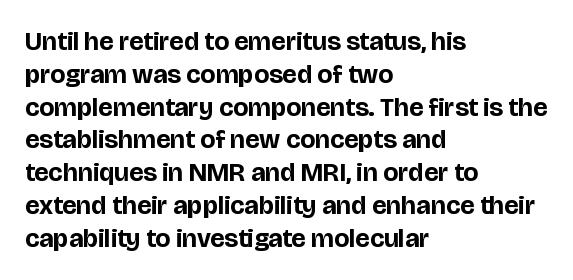
Reading down the column, the eye jumps a familiar distance to each next line. The passage shown is not underscored anywhere. Its strokes are broad and dark, the hallmark of bold type. Quick note: not italic, upright. Observe the ordinary spacing: letters are neighbours, not strangers. Line beginnings align vertically; line endings do not.
